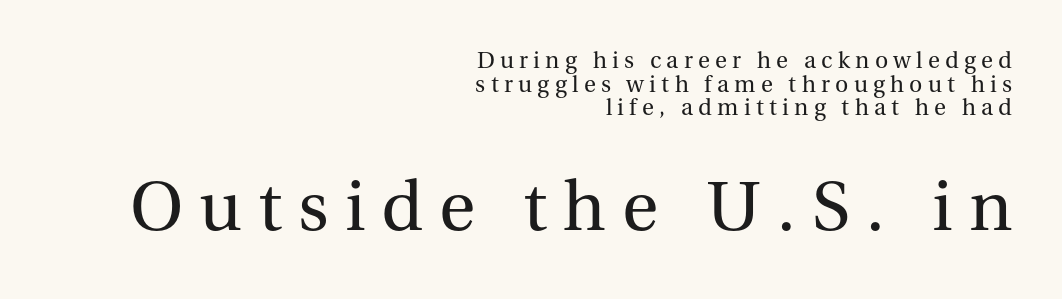
The image shows 70 px regular-weight serif type, upright; set right-aligned, tight line spacing (1.03x), unusually wide letter spacing (+0.23 em), not underlined; the second (bottom) block is 3.04x larger; medium stroke contrast and a medium x-height.
